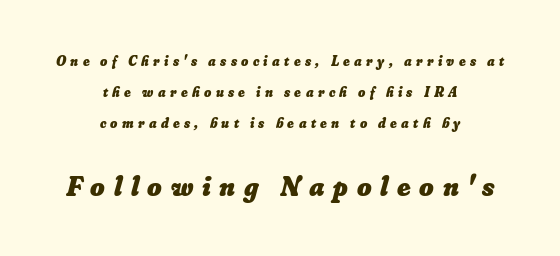
Q: Is the text bold? A: Yes.
Q: Is the text underlined? A: No.
Q: How is the paragraph aligned? A: Centered.
Q: Is the spacing between letters normal or unusually wide? A: Unusually wide.
Q: Is the spacing between lines tight, normal or loose? A: Loose.
Q: Which block of text is set in a larger size, the first (top) or the second (bottom)? A: The second (bottom) one.
Q: Width (condensed, normal, or wide)? A: Normal.
Q: Stroke contrast? A: Low.
Q: x-height? A: Small.
Q: Monospaced? A: No.
